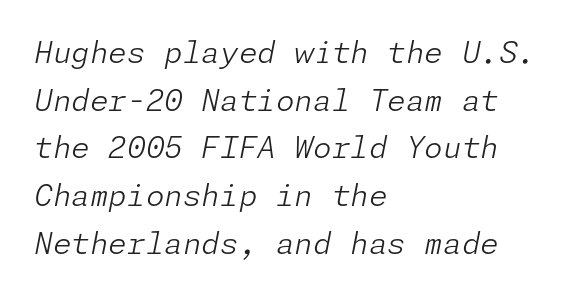
The cut favours lightness, reaching ordinary text weight at its darkest. Rule under the text: the space is simply empty. Inter-character spacing is left at the font's built-in metrics. Compared with typical paragraphs, the rows here are spaced about the same. Notice how the passage keeps a crisp vertical edge on the left only. There's an unmistakable incline to the writing here.
